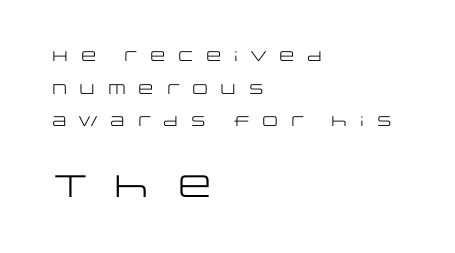
{"serif": "no", "italic": "no", "bold": "no", "weight": "regular", "width": "wide", "stroke_contrast": "low", "x_height": "large", "monospaced": "no", "underline": "no", "align": "left", "line_spacing": "loose", "line_spacing_ratio": 2.33, "letter_spacing": "wide", "letter_spacing_em": 0.5, "larger_block": "second", "size_ratio": 2.21, "glyph_px": 31}
